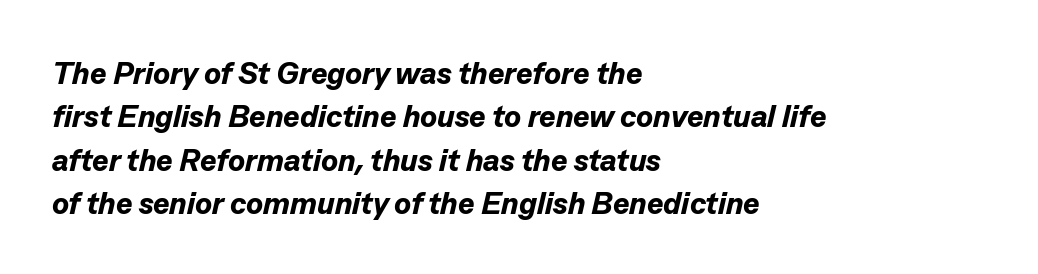
Q: Is the text bold? A: Yes.
Q: Is the text italic (slanted)? A: Yes, it leans right by about 13 degrees.
Q: Is the text underlined? A: No.
Q: How is the paragraph aligned? A: Left-aligned.
Q: Is the spacing between letters normal or unusually wide? A: Normal.
Q: Is the spacing between lines tight, normal or loose? A: Normal.
Q: Width (condensed, normal, or wide)? A: Normal.
Q: Stroke contrast? A: Low.
Q: x-height? A: Medium.
Q: Monospaced? A: No.
